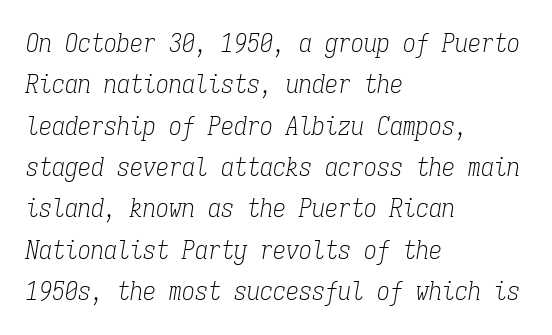
The image shows 26 px text type, italic (leaning right); set left-aligned, normal line spacing (1.59x), normal letter spacing, not underlined.
